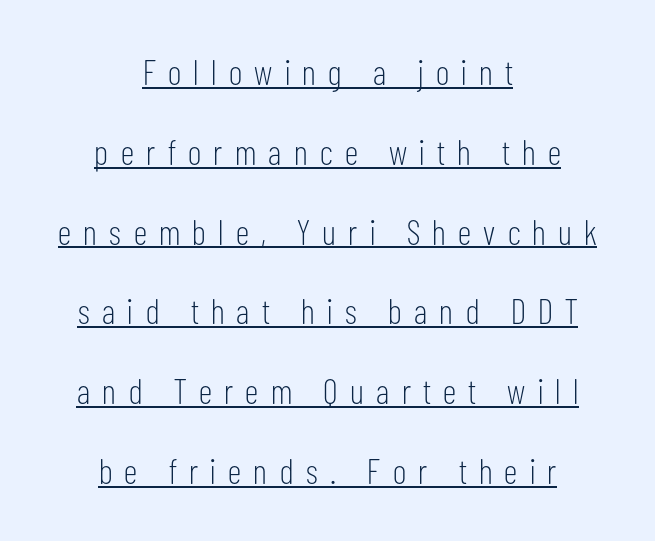
Q: Is the text bold? A: No.
Q: Is the text italic (slanted)? A: No, it is upright.
Q: Is the typeface a serif or a sans-serif typeface? A: Sans-serif.
Q: Is the text underlined? A: Yes.
Q: How is the paragraph aligned? A: Centered.
Q: Is the spacing between letters normal or unusually wide? A: Unusually wide.
Q: Is the spacing between lines tight, normal or loose? A: Loose.
Q: Width (condensed, normal, or wide)? A: Condensed.
Q: Stroke contrast? A: Low.
Q: x-height? A: Medium.
Q: Monospaced? A: No.
